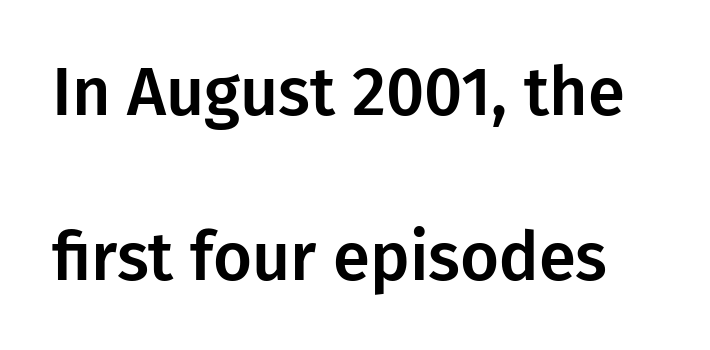
Q: Is the text italic (slanted)? A: No, it is upright.
Q: Is the typeface a serif or a sans-serif typeface? A: Sans-serif.
Q: Is the text underlined? A: No.
Q: Is the spacing between letters normal or unusually wide? A: Normal.
Q: Is the spacing between lines tight, normal or loose? A: Loose.
Q: Width (condensed, normal, or wide)? A: Normal.
Q: Stroke contrast? A: Low.
Q: x-height? A: Medium.
Q: Monospaced? A: No.
